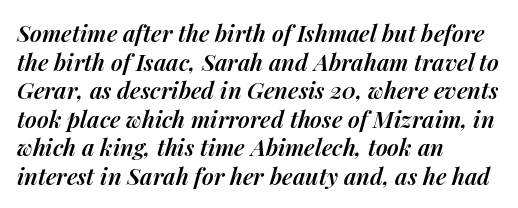
{"italic": "yes", "lean": "right", "slant_degrees": 14, "bold": "semi", "underline": "no", "align": "left", "line_spacing_ratio": 1.24, "letter_spacing": "normal", "letter_spacing_em": 0.0, "glyph_px": 23}
